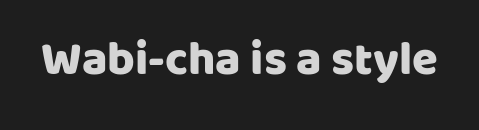
The specimen omits any rule beneath the text block's lines. The letters advance in unequal steps, a hallmark of proportional type. Look at the bottom of the vertical strokes: they stop flat, with no serifs. The passage shown has conventional tracking throughout.
